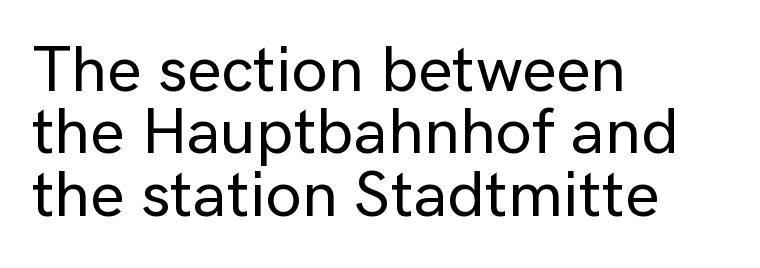
Q: Is the text italic (slanted)? A: No, it is upright.
Q: Is the typeface a serif or a sans-serif typeface? A: Sans-serif.
Q: Is the text underlined? A: No.
Q: How is the paragraph aligned? A: Left-aligned.
Q: Is the spacing between letters normal or unusually wide? A: Normal.
Q: Is the spacing between lines tight, normal or loose? A: Tight.
Q: Width (condensed, normal, or wide)? A: Normal.
Q: Stroke contrast? A: Low.
Q: x-height? A: Medium.
Q: Monospaced? A: No.
